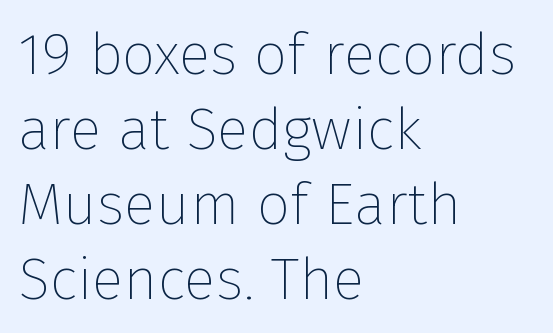
Q: Is the text bold? A: No.
Q: Is the text italic (slanted)? A: No, it is upright.
Q: Is the typeface a serif or a sans-serif typeface? A: Sans-serif.
Q: Is the text underlined? A: No.
Q: How is the paragraph aligned? A: Left-aligned.
Q: Is the spacing between letters normal or unusually wide? A: Normal.
Q: Is the spacing between lines tight, normal or loose? A: Normal.
Q: Width (condensed, normal, or wide)? A: Normal.
Q: Stroke contrast? A: Low.
Q: x-height? A: Medium.
Q: Monospaced? A: No.
